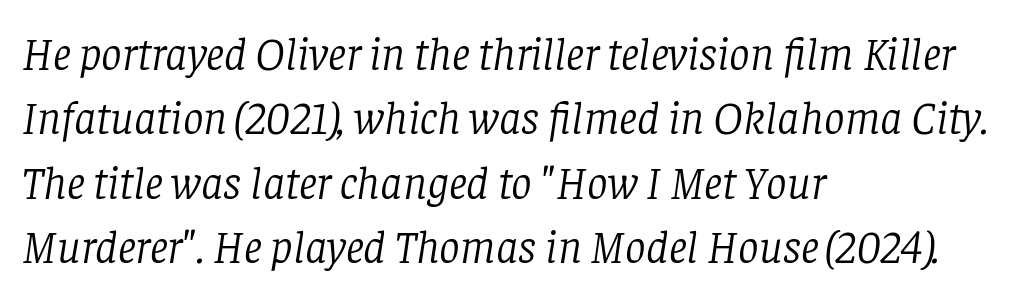
Q: Is the text bold? A: No.
Q: Is the text italic (slanted)? A: Yes, it leans right by about 8 degrees.
Q: Is the typeface a serif or a sans-serif typeface? A: Serif.
Q: Is the text underlined? A: No.
Q: How is the paragraph aligned? A: Left-aligned.
Q: Is the spacing between letters normal or unusually wide? A: Normal.
Q: Is the spacing between lines tight, normal or loose? A: Normal.
Q: Width (condensed, normal, or wide)? A: Normal.
Q: Stroke contrast? A: Low.
Q: x-height? A: Large.
Q: Monospaced? A: No.
